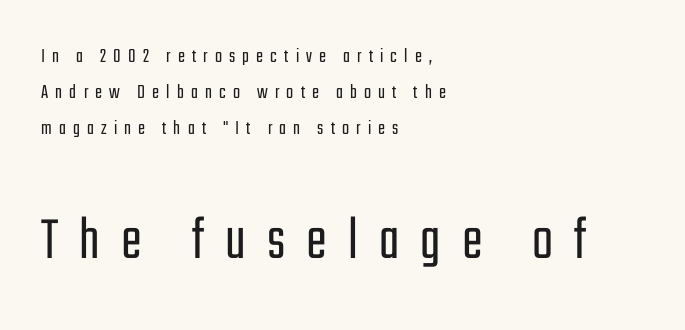
The image shows 62 px light, condensed sans-serif type, upright; set left-aligned, line spacing 1.71x, unusually wide letter spacing (+0.34 em), not underlined; the second (bottom) block is 2.95x larger; low stroke contrast and a medium x-height.
